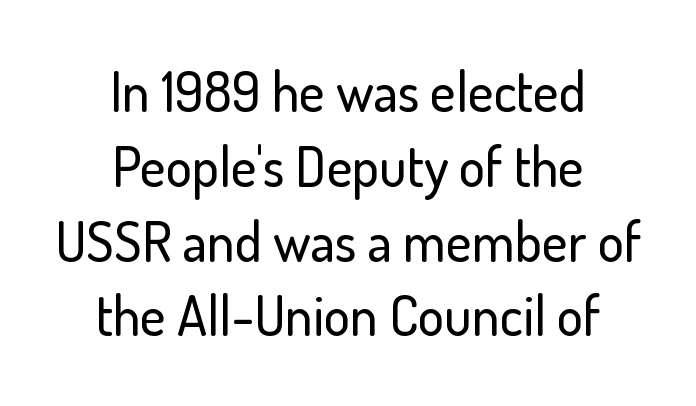
The image shows 55 px sans-serif type, upright; set centered, normal line spacing (1.36x), normal letter spacing, not underlined; low stroke contrast and a small x-height.
